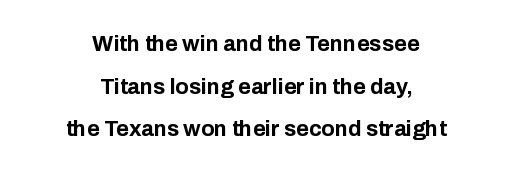
Q: Is the text bold? A: Yes.
Q: Is the text italic (slanted)? A: No, it is upright.
Q: Is the text underlined? A: No.
Q: How is the paragraph aligned? A: Centered.
Q: Is the spacing between letters normal or unusually wide? A: Normal.
Q: Is the spacing between lines tight, normal or loose? A: Loose.
